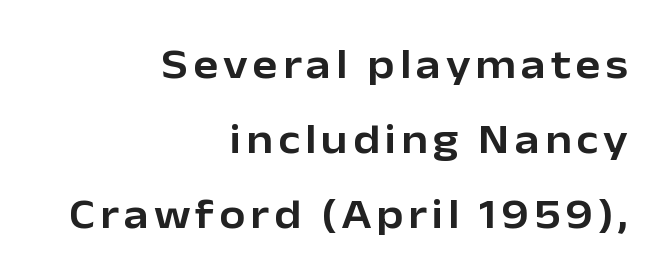
Q: Is the text italic (slanted)? A: No, it is upright.
Q: Is the typeface a serif or a sans-serif typeface? A: Sans-serif.
Q: Is the text underlined? A: No.
Q: How is the paragraph aligned? A: Right-aligned.
Q: Width (condensed, normal, or wide)? A: Normal.
Q: Stroke contrast? A: Low.
Q: x-height? A: Medium.
Q: Monospaced? A: No.
